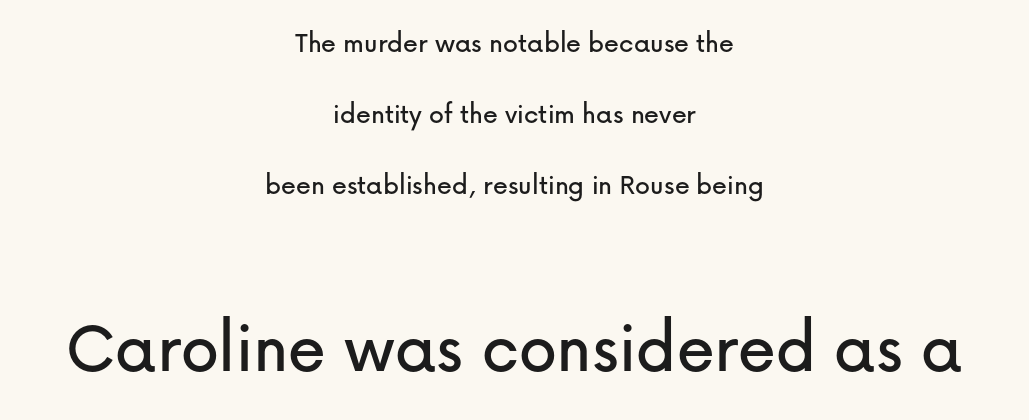
The image shows 76 px sans-serif type, upright; set centered, loose line spacing (2.36x), normal letter spacing, not underlined; the second (bottom) block is 2.53x larger; low stroke contrast and a medium x-height.
